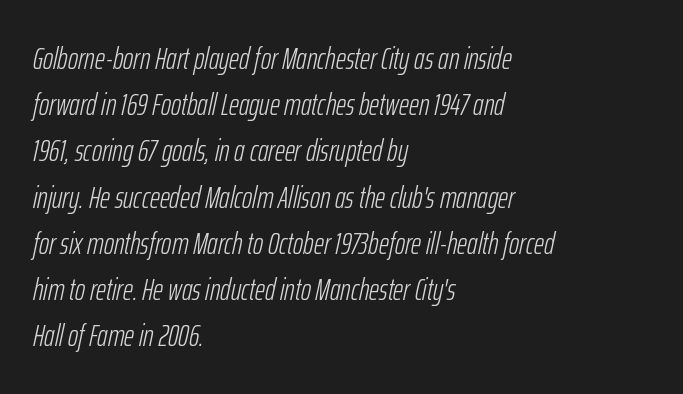
{"italic": "yes", "lean": "right", "slant_degrees": 12, "bold": "no", "weight": "light", "width": "condensed", "stroke_contrast": "low", "x_height": "medium", "monospaced": "no", "underline": "no", "align": "left", "line_spacing": "normal", "line_spacing_ratio": 1.49, "letter_spacing": "normal", "letter_spacing_em": 0.0, "glyph_px": 31}
